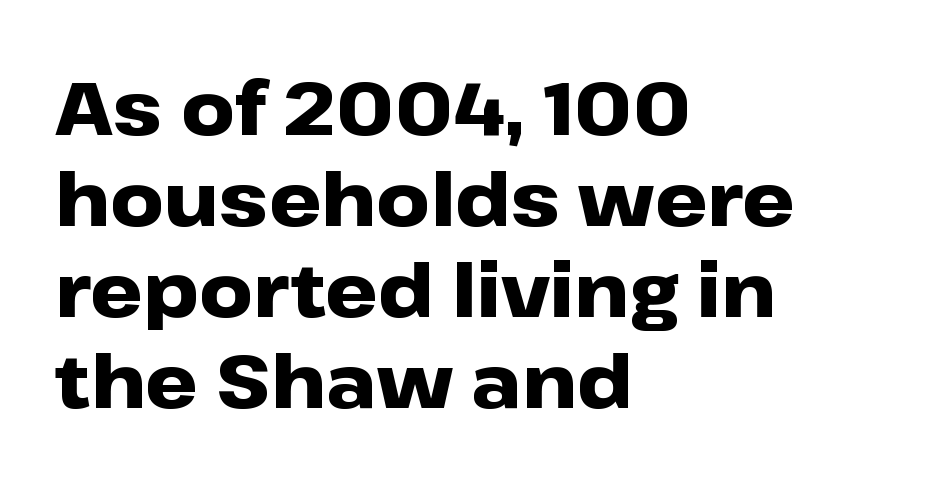
The image shows 74 px heavy, wide sans-serif type, upright; set left-aligned, line spacing 1.23x, normal letter spacing, not underlined; low stroke contrast and a medium x-height.
